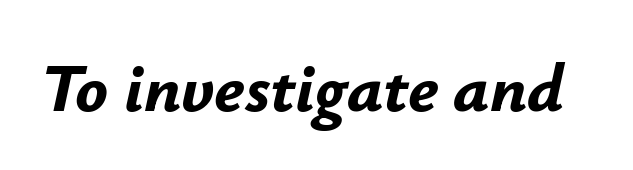
The image shows 68 px bold type, italic (leaning right); set normal letter spacing, not underlined; low stroke contrast and a small x-height.
